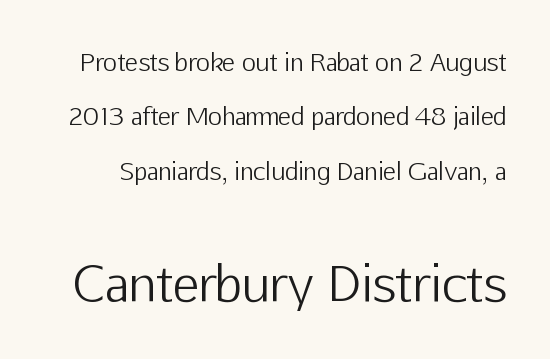
{"serif": "no", "italic": "no", "bold": "no", "weight": "light", "width": "normal", "stroke_contrast": "low", "x_height": "medium", "monospaced": "no", "underline": "no", "line_spacing": "loose", "line_spacing_ratio": 2.27, "letter_spacing": "normal", "letter_spacing_em": 0.0, "larger_block": "second", "size_ratio": 2.04, "glyph_px": 49}
